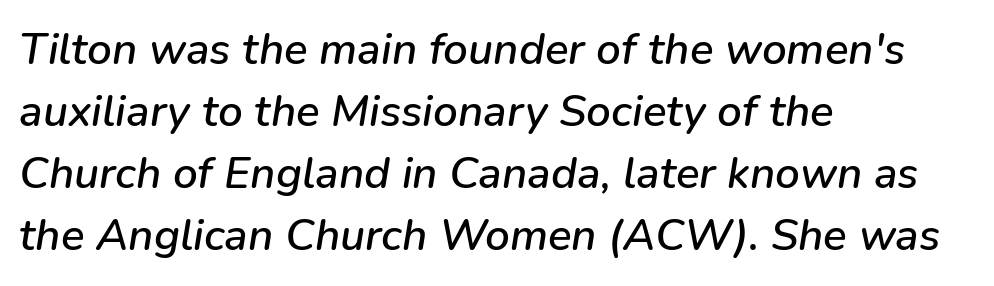
The image shows 44 px text type, italic (leaning right); set left-aligned, normal line spacing (1.41x), normal letter spacing, not underlined; low stroke contrast and a medium x-height.
